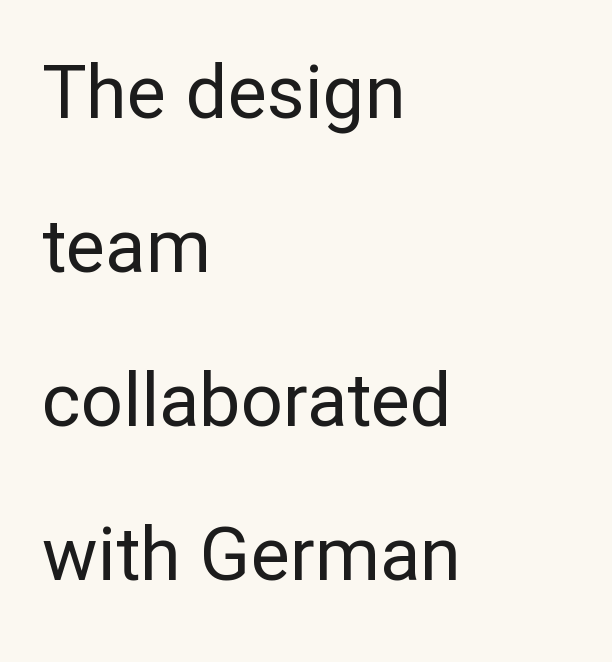
Q: Is the text bold? A: No.
Q: Is the text italic (slanted)? A: No, it is upright.
Q: Is the typeface a serif or a sans-serif typeface? A: Sans-serif.
Q: Is the text underlined? A: No.
Q: How is the paragraph aligned? A: Left-aligned.
Q: Is the spacing between letters normal or unusually wide? A: Normal.
Q: Is the spacing between lines tight, normal or loose? A: Loose.
Q: Width (condensed, normal, or wide)? A: Normal.
Q: Stroke contrast? A: Low.
Q: x-height? A: Medium.
Q: Monospaced? A: No.
